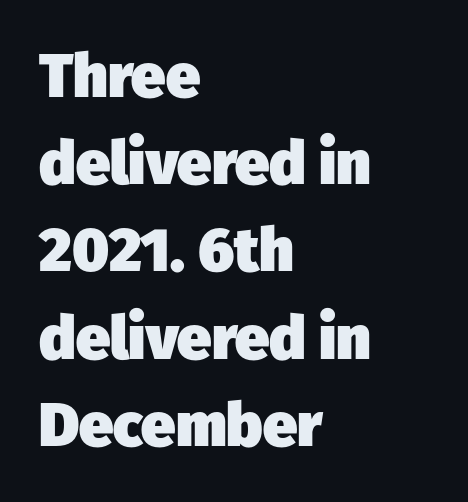
Q: Is the text bold? A: Yes.
Q: Is the typeface a serif or a sans-serif typeface? A: Sans-serif.
Q: Is the text underlined? A: No.
Q: How is the paragraph aligned? A: Left-aligned.
Q: Is the spacing between letters normal or unusually wide? A: Normal.
Q: Is the spacing between lines tight, normal or loose? A: Normal.
Q: Width (condensed, normal, or wide)? A: Normal.
Q: Stroke contrast? A: Low.
Q: x-height? A: Medium.
Q: Monospaced? A: No.
